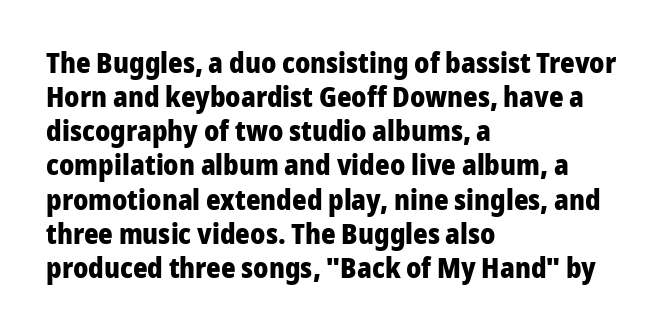
These lines are composed in type without serifs. You could not count columns in this text — the font is proportionally spaced. Pretty heavy lettering here — definitely bold. Teacher's note: observe the even left margin — that is flush-left alignment.
